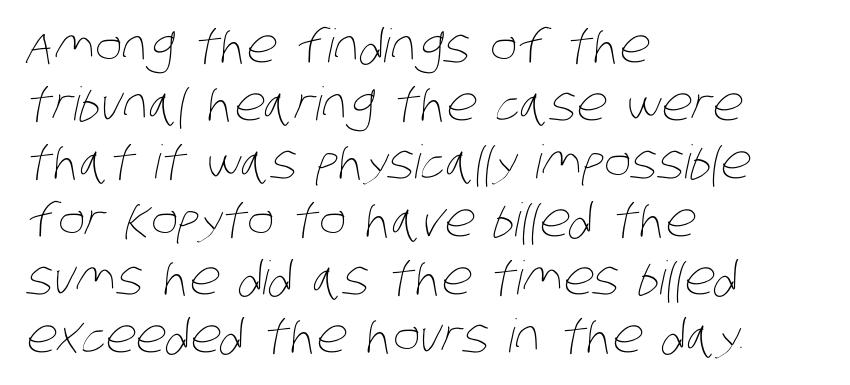
The image shows 46 px thin, condensed type; set left-aligned, normal line spacing (1.26x), normal letter spacing, not underlined; low stroke contrast and a large x-height.
